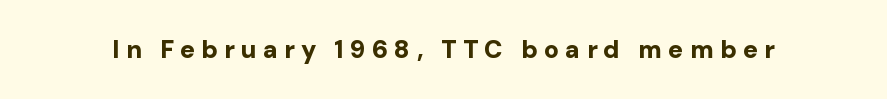
{"italic": "no", "bold": "yes", "underline": "no", "letter_spacing": "wide", "letter_spacing_em": 0.25, "glyph_px": 25}
